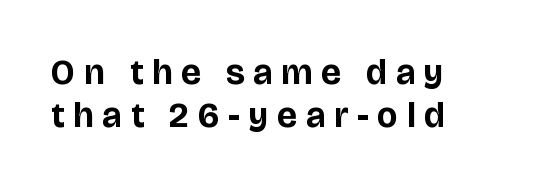
The type sits square on the baseline with zero lean. Grotesque or geometric, the face here clearly has no serifs. The letterforms stand isolated, each surrounded by extra space. Teacher's note: observe the even left margin — that is flush-left alignment.
